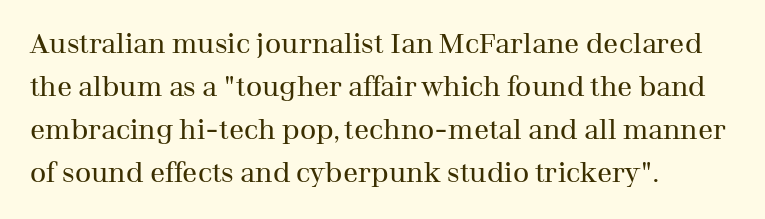
{"serif": "yes", "italic": "no", "bold": "no", "weight": "regular", "width": "normal", "stroke_contrast": "medium", "x_height": "medium", "monospaced": "no", "underline": "no", "align": "left", "line_spacing": "normal", "line_spacing_ratio": 1.54, "letter_spacing": "normal", "letter_spacing_em": 0.0, "glyph_px": 28}
